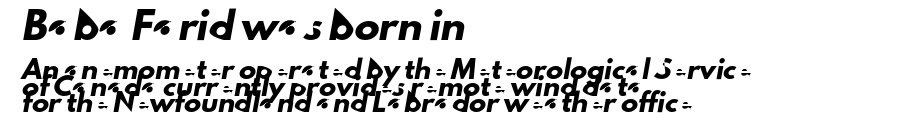
Q: Is the text underlined? A: No.
Q: How is the paragraph aligned? A: Left-aligned.
Q: Is the spacing between letters normal or unusually wide? A: Normal.
Q: Is the spacing between lines tight, normal or loose? A: Tight.
Q: Which block of text is set in a larger size, the first (top) or the second (bottom)? A: The first (top) one.
